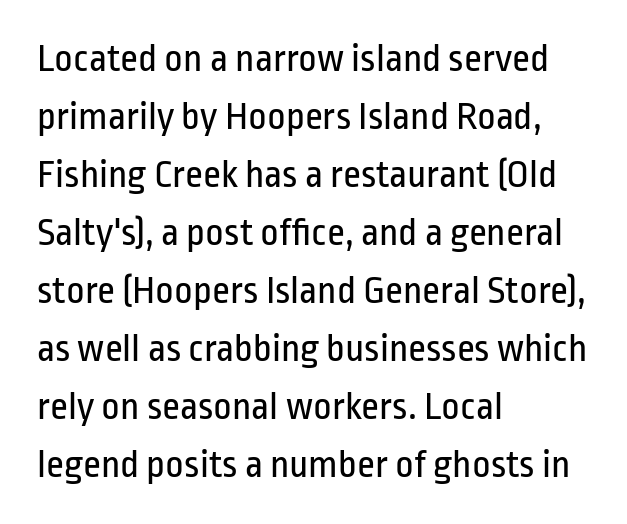
The image shows 40 px regular-weight, condensed sans-serif type, upright; set left-aligned, normal line spacing (1.45x), normal letter spacing, not underlined; low stroke contrast and a medium x-height.
